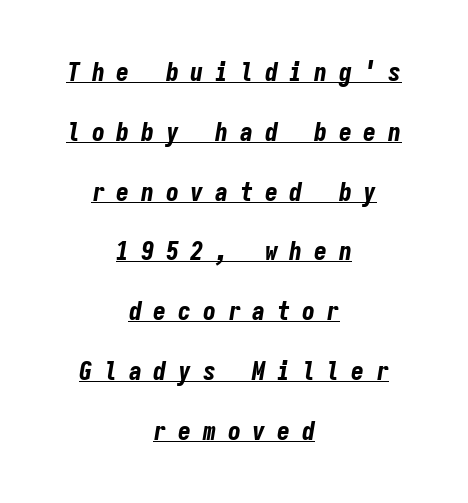
{"italic": "yes", "lean": "right", "slant_degrees": 9, "bold": "yes", "underline": "yes", "align": "center", "line_spacing": "loose", "line_spacing_ratio": 2.3, "letter_spacing": "wide", "letter_spacing_em": 0.45, "glyph_px": 26}
